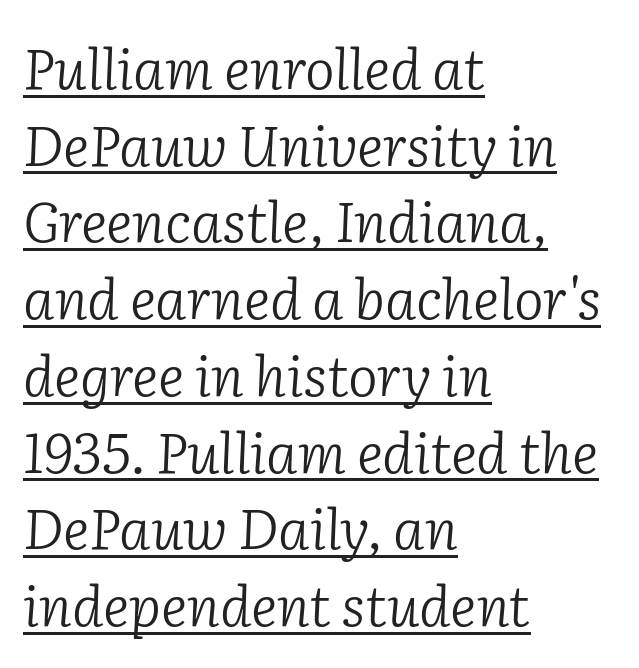
Each new line begins a customary step beneath the previous one. If you drew a ruler down the left edge, every line would touch it. When letters slant like this, we call the style italic. The face used here appears with an underline applied.
